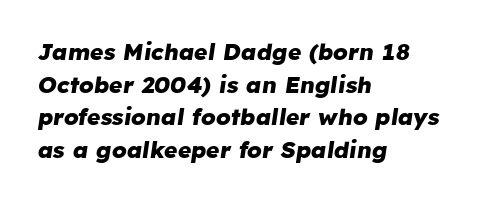
What's the leading like? Ordinary, nothing unusual. No extra tracking has been applied to these lines. The baseline area is clear. A student would call this left alignment; a typographer would say flush left, rag right. Typographic density is high because the face is bold.
